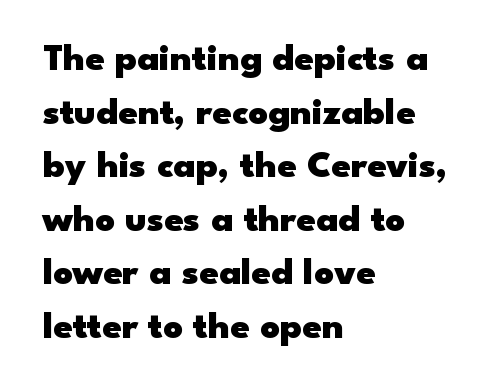
The image shows 38 px heavy, wide sans-serif type, upright; set left-aligned, normal line spacing (1.41x), normal letter spacing, not underlined; low stroke contrast and a small x-height.
